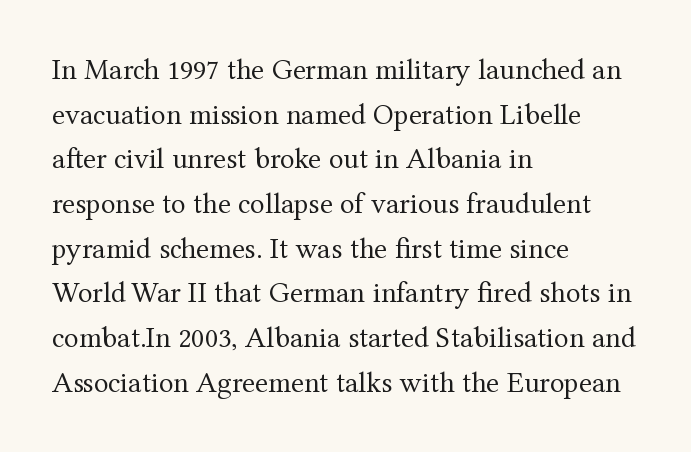
{"serif": "yes", "italic": "no", "bold": "no", "weight": "regular", "width": "normal", "stroke_contrast": "medium", "x_height": "medium", "monospaced": "no", "underline": "no", "align": "left", "line_spacing": "normal", "line_spacing_ratio": 1.49, "letter_spacing": "normal", "letter_spacing_em": 0.0, "glyph_px": 30}
